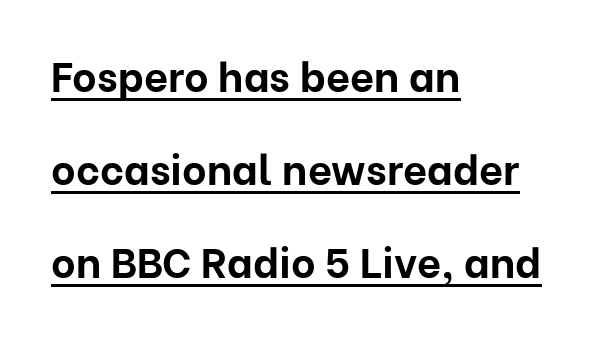
Q: Is the text bold? A: Yes.
Q: Is the text italic (slanted)? A: No, it is upright.
Q: Is the typeface a serif or a sans-serif typeface? A: Sans-serif.
Q: Is the text underlined? A: Yes.
Q: How is the paragraph aligned? A: Left-aligned.
Q: Is the spacing between letters normal or unusually wide? A: Normal.
Q: Is the spacing between lines tight, normal or loose? A: Loose.
Q: Width (condensed, normal, or wide)? A: Normal.
Q: Stroke contrast? A: Low.
Q: x-height? A: Medium.
Q: Monospaced? A: No.
